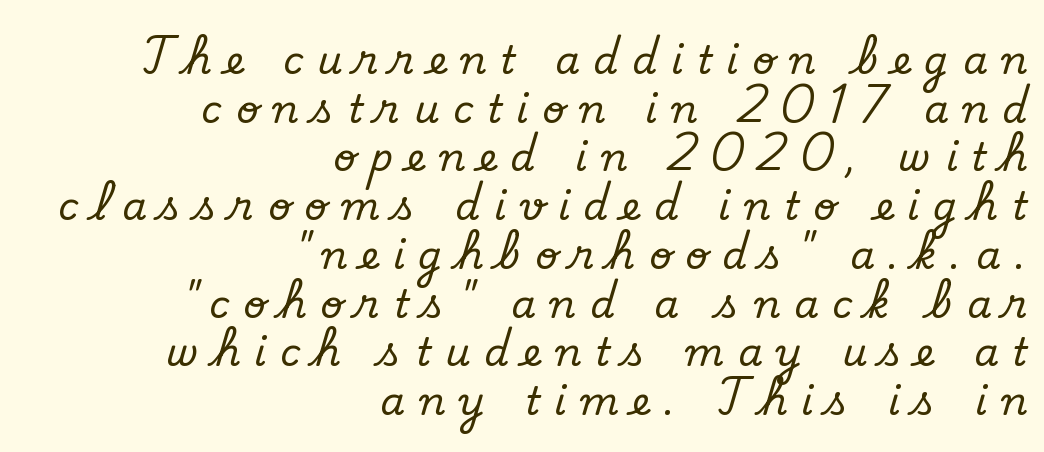
In terms of leading, this rendering sits right in the middle. Think of a printed novel: that variable character pitch is what you see here. The compositor pushed each line to the right boundary.
